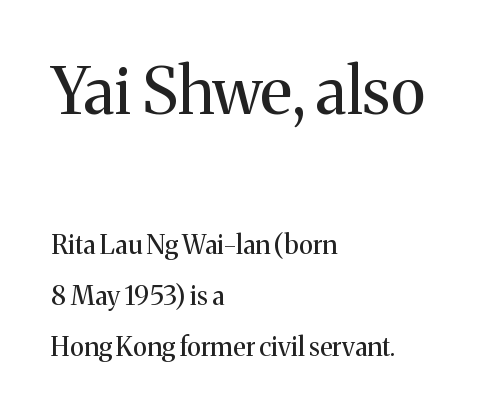
Q: Is the text bold? A: No.
Q: Is the text italic (slanted)? A: No, it is upright.
Q: Is the typeface a serif or a sans-serif typeface? A: Serif.
Q: Is the text underlined? A: No.
Q: How is the paragraph aligned? A: Left-aligned.
Q: Is the spacing between letters normal or unusually wide? A: Normal.
Q: Is the spacing between lines tight, normal or loose? A: Loose.
Q: Which block of text is set in a larger size, the first (top) or the second (bottom)? A: The first (top) one.
Q: Width (condensed, normal, or wide)? A: Normal.
Q: Stroke contrast? A: Medium.
Q: x-height? A: Medium.
Q: Monospaced? A: No.
